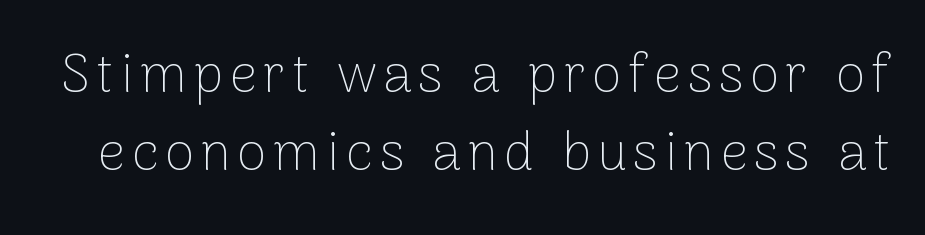
Q: Is the text bold? A: No.
Q: Is the text italic (slanted)? A: No, it is upright.
Q: Is the typeface a serif or a sans-serif typeface? A: Sans-serif.
Q: Is the text underlined? A: No.
Q: Is the spacing between lines tight, normal or loose? A: Normal.
Q: Width (condensed, normal, or wide)? A: Normal.
Q: Stroke contrast? A: Low.
Q: x-height? A: Medium.
Q: Monospaced? A: No.
